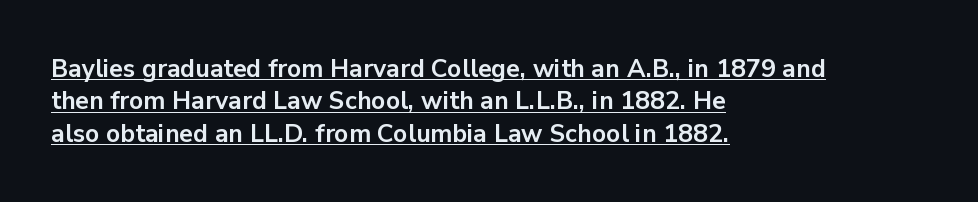
Reading down the column, the eye jumps a familiar distance to each next line. Strokes here are thick enough to call this a true bold. Nobody touched the tracking dial on this one. The words here are underlined.
